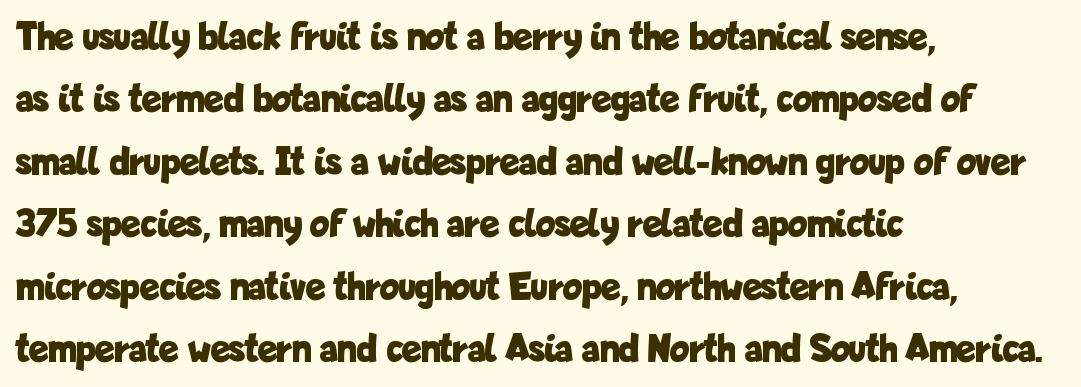
The image shows 40 px bold, condensed sans-serif type, upright; set left-aligned, normal line spacing (1.56x), normal letter spacing, not underlined; low stroke contrast and a medium x-height.
